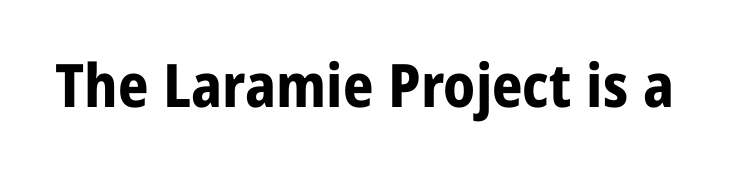
Q: Is the text bold? A: Yes.
Q: Is the text italic (slanted)? A: No, it is upright.
Q: Is the typeface a serif or a sans-serif typeface? A: Sans-serif.
Q: Is the text underlined? A: No.
Q: Is the spacing between letters normal or unusually wide? A: Normal.
Q: Width (condensed, normal, or wide)? A: Normal.
Q: Stroke contrast? A: Low.
Q: x-height? A: Medium.
Q: Monospaced? A: No.
